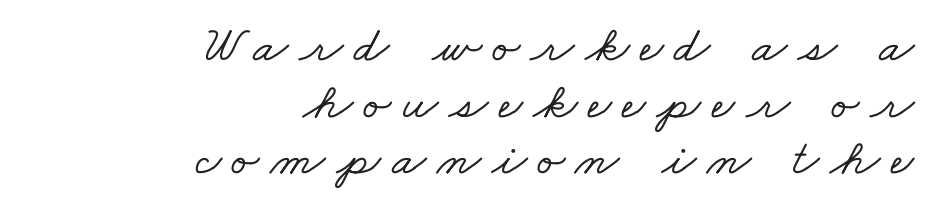
Q: Is the typeface a serif or a sans-serif typeface? A: Serif.
Q: Is the text underlined? A: No.
Q: How is the paragraph aligned? A: Right-aligned.
Q: Is the spacing between letters normal or unusually wide? A: Unusually wide.
Q: Is the spacing between lines tight, normal or loose? A: Tight.
Q: Width (condensed, normal, or wide)? A: Wide.
Q: Stroke contrast? A: Low.
Q: x-height? A: Small.
Q: Monospaced? A: No.
